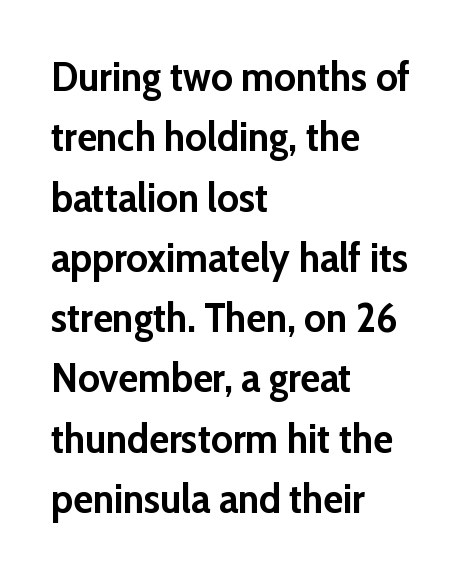
Notice how the stems are strictly vertical — no italics here. Typographically, this falls in the sans-serif category. Students, observe: this is what conventionally led text looks like. How are the letters spaced? Ordinarily, with no added tracking. Decoration check: the copy has no underline. Think of a printed novel: that variable character pitch is what you see here.
